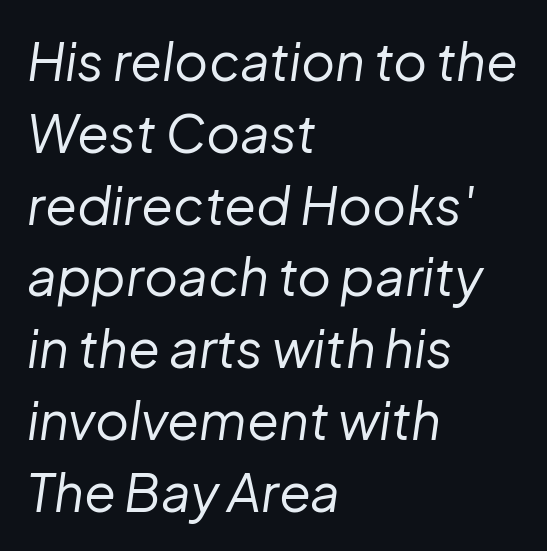
Q: Is the text bold? A: No.
Q: Is the text italic (slanted)? A: Yes, it leans right by about 8 degrees.
Q: Is the text underlined? A: No.
Q: How is the paragraph aligned? A: Left-aligned.
Q: Is the spacing between letters normal or unusually wide? A: Normal.
Q: Is the spacing between lines tight, normal or loose? A: Normal.
Q: Width (condensed, normal, or wide)? A: Normal.
Q: Stroke contrast? A: Low.
Q: x-height? A: Medium.
Q: Monospaced? A: No.
